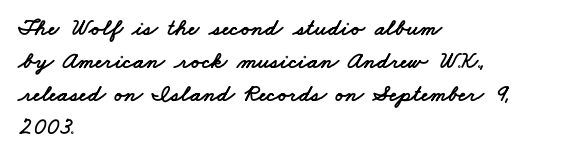
Line beginnings align vertically; line endings do not. Tracking here is standard; glyphs follow each other at the usual distance. This rendering features lettering with no underline. The vertical gap from one line to the next is medium.
